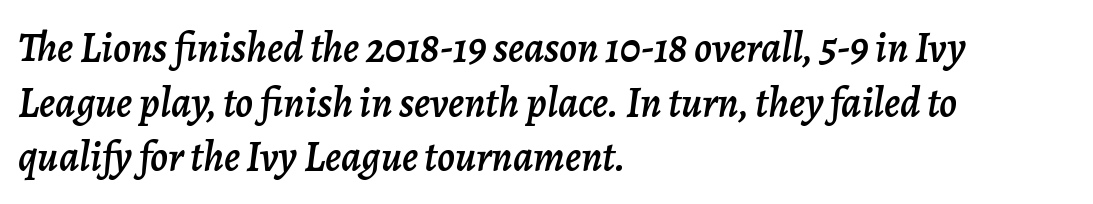
Successive baselines arrive at the customary interval. This sample uses plain, unmodified letter spacing. Descender tails drop into unmarked territory. The lines in this sample share a left origin and differ only in where they stop. A typesetter would call this proportional, since set widths differ per character. Notice how the stems are inclined rather than vertical — that's the hallmark of italics.
